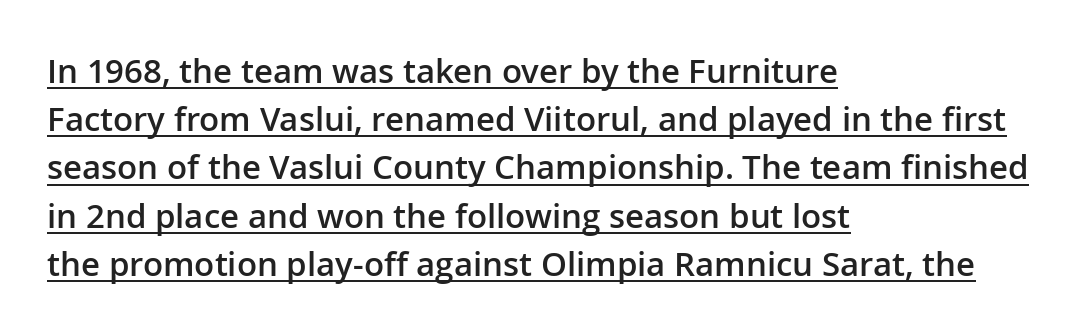
Q: Is the text bold? A: Semi-bold.
Q: Is the text italic (slanted)? A: No, it is upright.
Q: Is the typeface a serif or a sans-serif typeface? A: Sans-serif.
Q: Is the text underlined? A: Yes.
Q: How is the paragraph aligned? A: Left-aligned.
Q: Is the spacing between letters normal or unusually wide? A: Normal.
Q: Is the spacing between lines tight, normal or loose? A: Normal.
Q: Width (condensed, normal, or wide)? A: Normal.
Q: Stroke contrast? A: Low.
Q: x-height? A: Medium.
Q: Monospaced? A: No.
